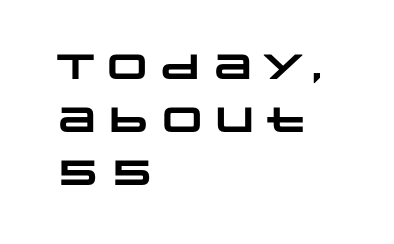
You could not count columns in this text — the font is proportionally spaced. Here the glyphs are tracked normally, forming tight word shapes. The glyphs in this specimen are sans serif. Look at the stroke-to-counter ratio: heavy, a bold. All the whitespace from short lines collects on the right.
